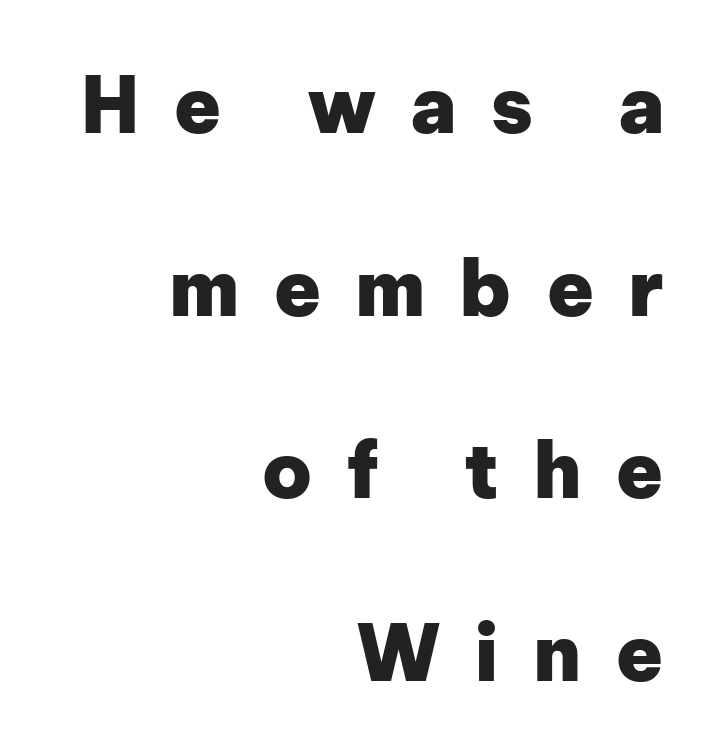
Q: Is the text bold? A: Yes.
Q: Is the text italic (slanted)? A: No, it is upright.
Q: Is the typeface a serif or a sans-serif typeface? A: Sans-serif.
Q: Is the text underlined? A: No.
Q: How is the paragraph aligned? A: Right-aligned.
Q: Is the spacing between letters normal or unusually wide? A: Unusually wide.
Q: Is the spacing between lines tight, normal or loose? A: Loose.
Q: Width (condensed, normal, or wide)? A: Normal.
Q: Stroke contrast? A: Low.
Q: x-height? A: Medium.
Q: Monospaced? A: No.
